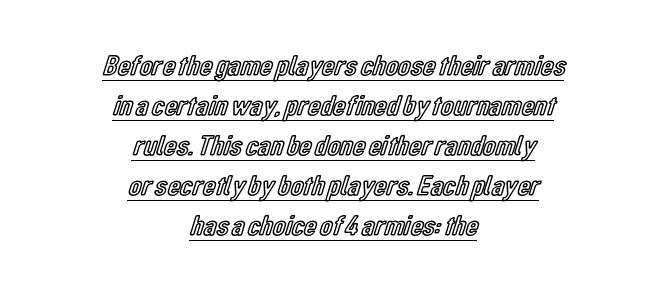
Q: Is the text italic (slanted)? A: Yes.
Q: Is the text underlined? A: Yes.
Q: How is the paragraph aligned? A: Centered.
Q: Is the spacing between letters normal or unusually wide? A: Normal.
Q: Is the spacing between lines tight, normal or loose? A: Normal.
Q: Width (condensed, normal, or wide)? A: Condensed.
Q: x-height? A: Medium.
Q: Monospaced? A: No.
